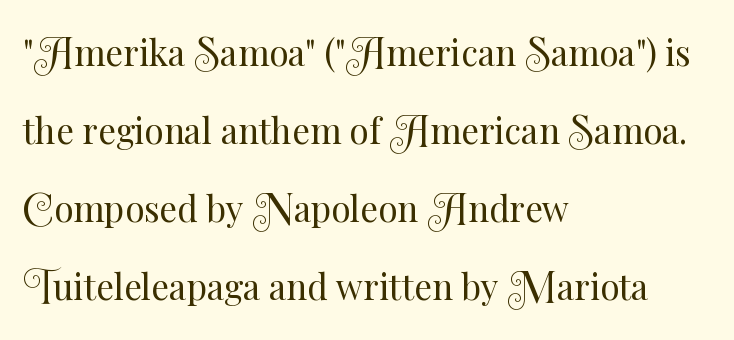
The rendering uses natural spacing where letterforms have individual widths. The specimen reads as upright at a glance. Is the type heavy? It reads as light-to-regular instead. Plain, unruled lines of type. Leading: increased.
